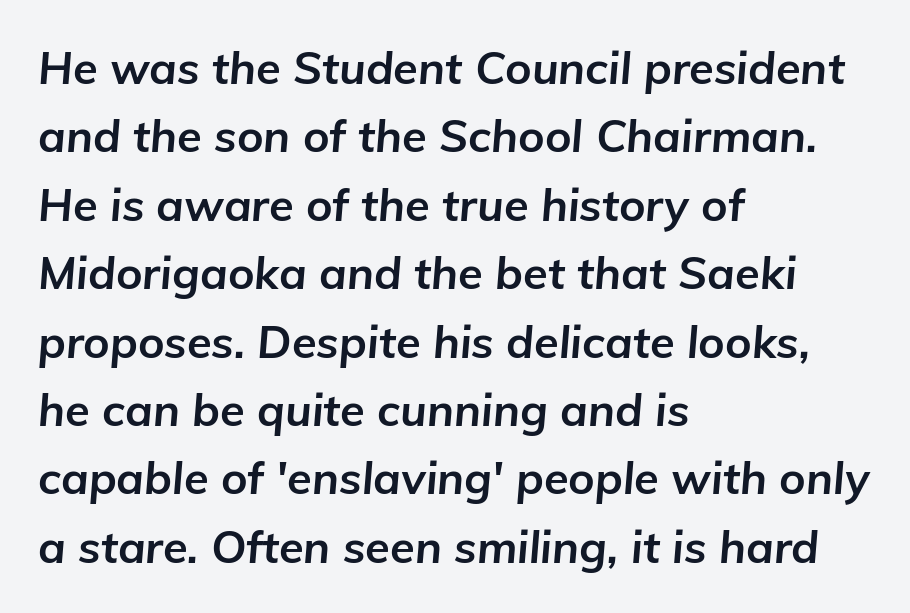
The image shows 45 px bold type, italic (leaning right); set left-aligned, normal line spacing (1.52x), normal letter spacing, not underlined; low stroke contrast and a medium x-height.
